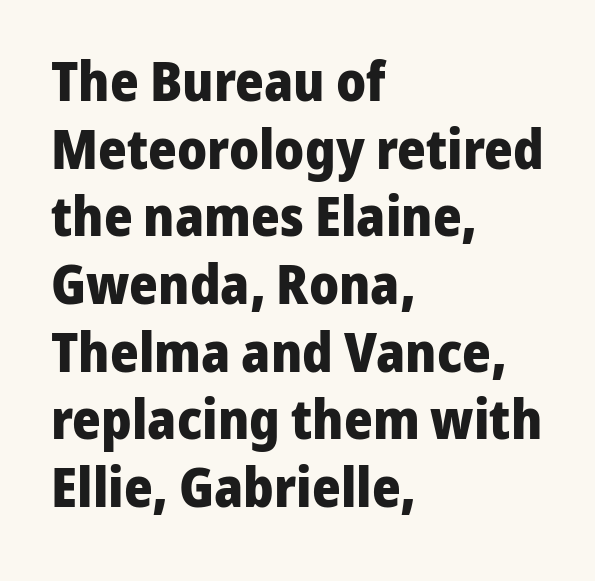
{"serif": "no", "italic": "no", "bold": "yes", "weight": "heavy", "width": "normal", "stroke_contrast": "low", "x_height": "medium", "monospaced": "no", "underline": "no", "align": "left", "line_spacing_ratio": 1.23, "letter_spacing": "normal", "letter_spacing_em": 0.0, "glyph_px": 55}
